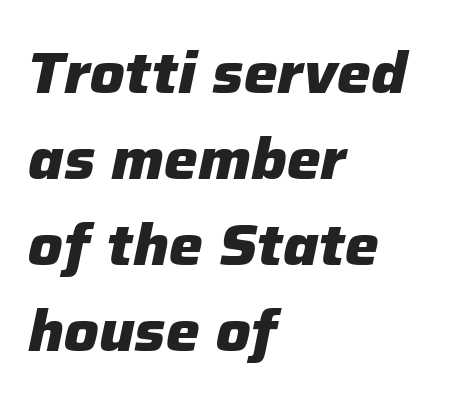
The image shows 57 px heavy type, italic (leaning right); set left-aligned, normal line spacing (1.51x), normal letter spacing, not underlined; low stroke contrast and a medium x-height.
